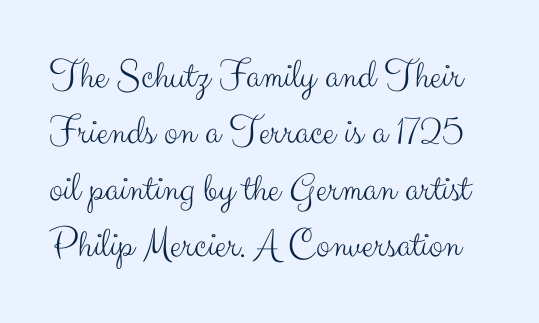
The characters display no serif detailing; their extremities are plain. Underlining? Definitely not there. Think of a printed novel: that variable character pitch is what you see here. The line texture is even and compact thanks to regular tracking. Regular leading.
